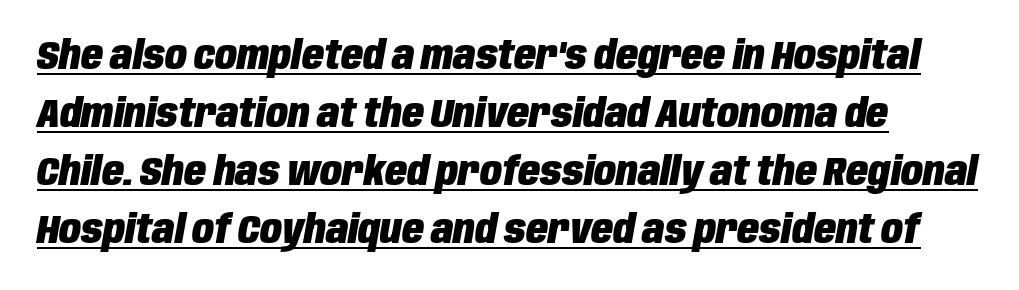
Q: Is the text bold? A: Yes.
Q: Is the text italic (slanted)? A: Yes, it leans right by about 10 degrees.
Q: Is the text underlined? A: Yes.
Q: Is the spacing between letters normal or unusually wide? A: Normal.
Q: Is the spacing between lines tight, normal or loose? A: Normal.
Q: Width (condensed, normal, or wide)? A: Condensed.
Q: Stroke contrast? A: Low.
Q: x-height? A: Large.
Q: Monospaced? A: No.
